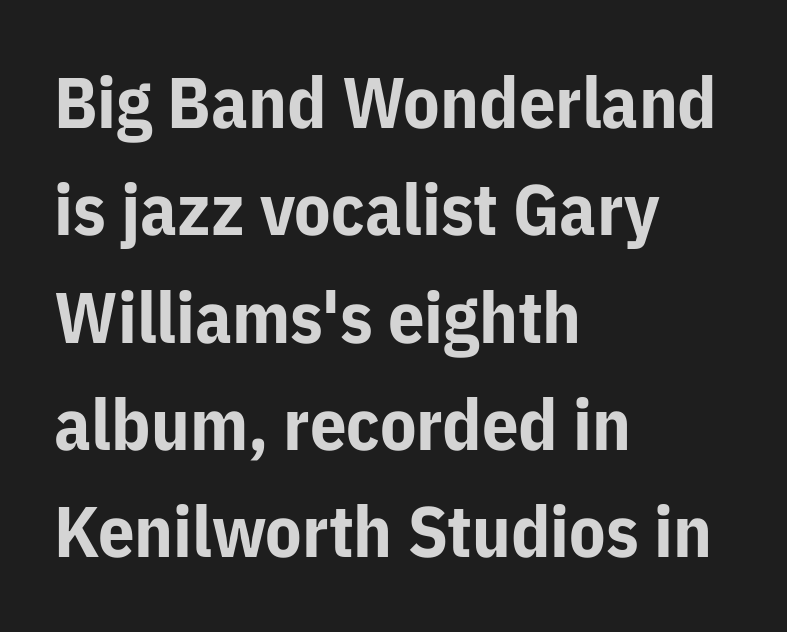
The image shows 72 px bold sans-serif type, upright; set left-aligned, normal line spacing (1.49x), normal letter spacing, not underlined; low stroke contrast and a medium x-height.
